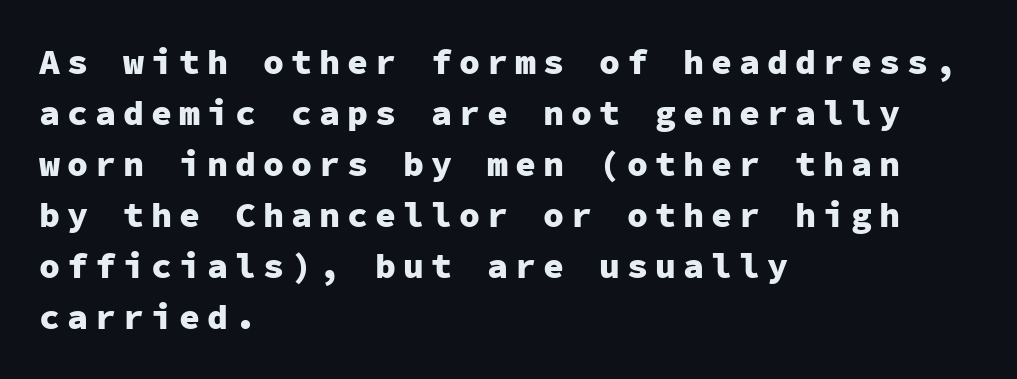
The image shows 35 px heavy sans-serif type, upright, monospaced; set left-aligned, normal line spacing (1.46x), unusually wide letter spacing (+0.2 em), not underlined; low stroke contrast and a medium x-height.
